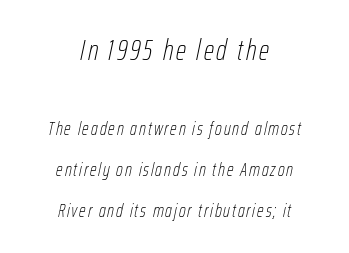
A clean baseline with only descenders dipping below it. Typesetter's note — upper block bumped up in size, lower block left smaller. Centered paragraph, ragged on both sides. The passage shown is not bold in any degree.
